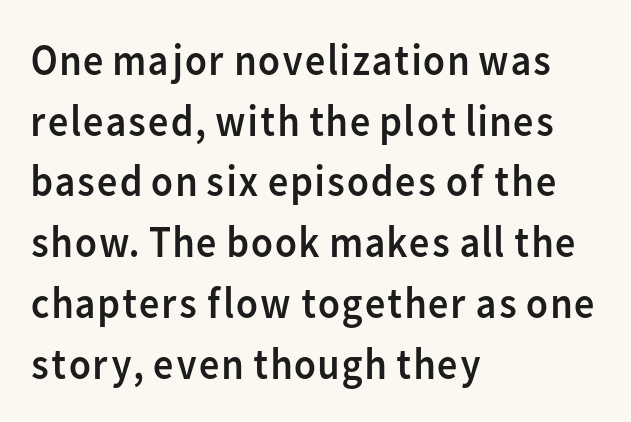
Character widths vary here, with narrow letters taking less room than wide ones. The passage shown has conventional tracking throughout. If you drew a ruler down the left edge, every line would touch it. In terms of leading, this rendering sits right in the middle.
